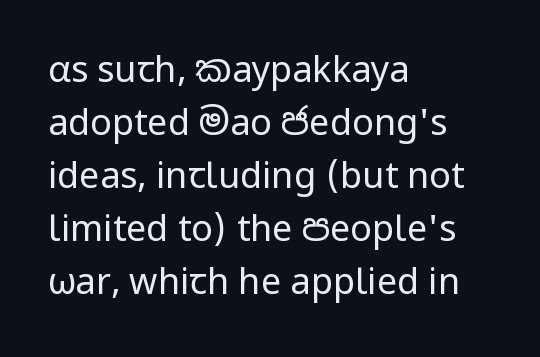
Q: Is the text bold? A: No.
Q: Is the text italic (slanted)? A: No, it is upright.
Q: Is the typeface a serif or a sans-serif typeface? A: Sans-serif.
Q: Is the text underlined? A: No.
Q: How is the paragraph aligned? A: Left-aligned.
Q: Is the spacing between letters normal or unusually wide? A: Normal.
Q: Is the spacing between lines tight, normal or loose? A: Normal.
Q: Width (condensed, normal, or wide)? A: Normal.
Q: Stroke contrast? A: Low.
Q: x-height? A: Medium.
Q: Monospaced? A: No.
